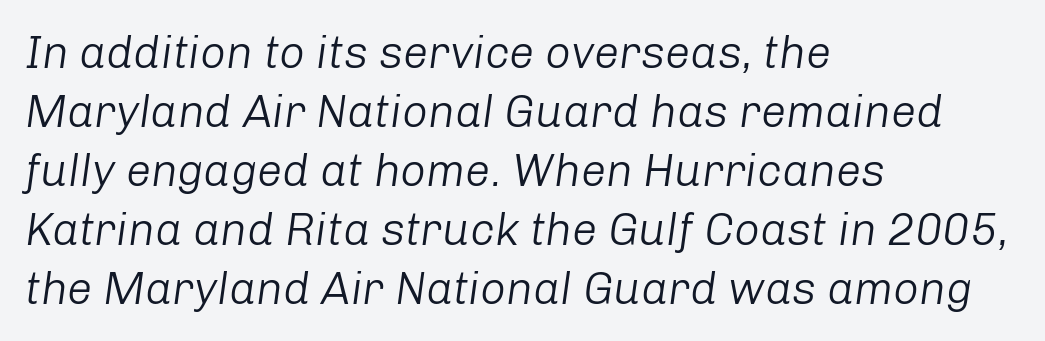
{"italic": "yes", "lean": "right", "slant_degrees": 8, "bold": "no", "weight": "light", "width": "normal", "stroke_contrast": "low", "x_height": "medium", "monospaced": "no", "underline": "no", "align": "left", "line_spacing": "normal", "line_spacing_ratio": 1.31, "letter_spacing": "normal", "letter_spacing_em": 0.0, "glyph_px": 45}
